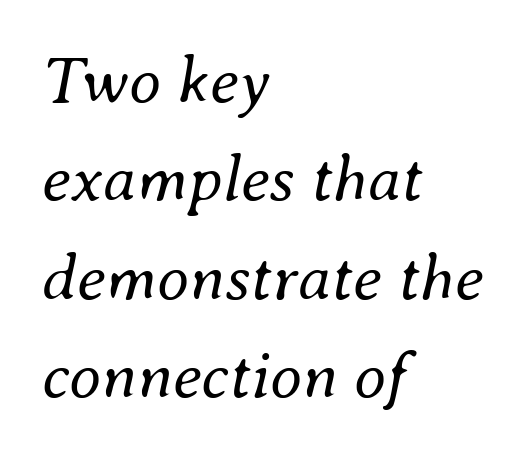
{"italic": "yes", "lean": "right", "slant_degrees": 8, "bold": "no", "weight": "regular", "width": "normal", "stroke_contrast": "medium", "x_height": "small", "monospaced": "no", "underline": "no", "align": "left", "line_spacing": "normal", "line_spacing_ratio": 1.49, "letter_spacing": "normal", "letter_spacing_em": 0.0, "glyph_px": 66}
